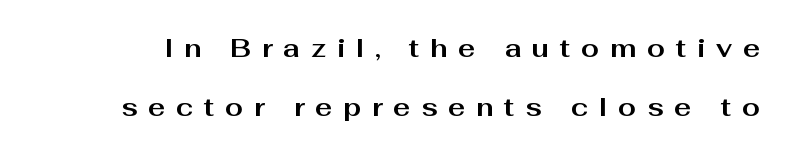
The image shows 26 px bold type, upright; set loose line spacing (2.28x), unusually wide letter spacing (+0.41 em), not underlined.
